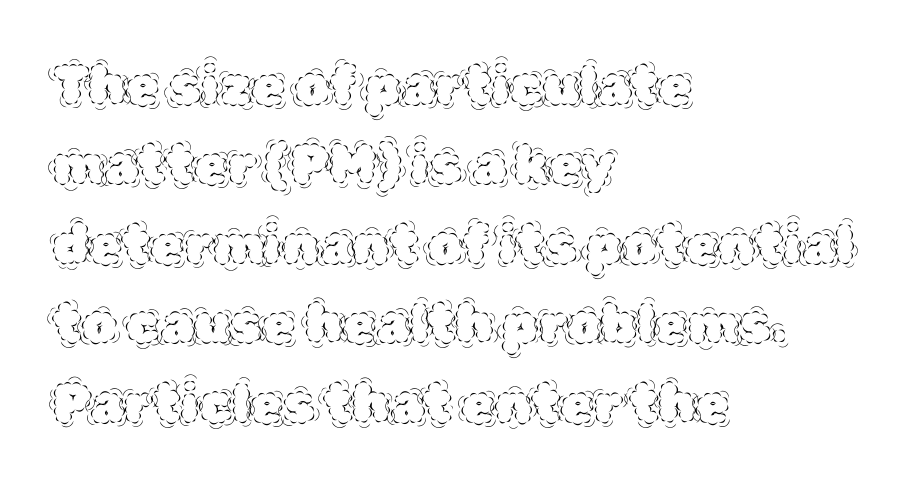
{"italic": "no", "bold": "no", "weight": "thin", "width": "normal", "x_height": "large", "monospaced": "no", "underline": "no", "align": "left", "line_spacing": "normal", "line_spacing_ratio": 1.47, "letter_spacing": "normal", "letter_spacing_em": 0.0, "glyph_px": 54}
